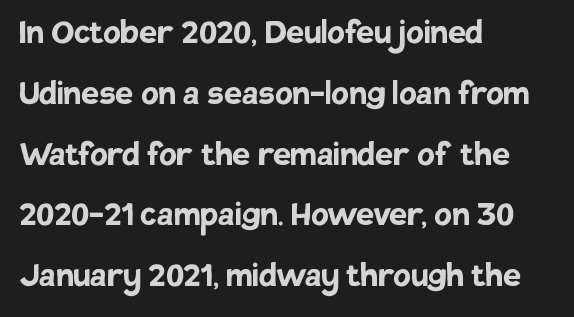
The image shows 40 px semibold sans-serif type, upright; set left-aligned, normal line spacing (1.52x), normal letter spacing, not underlined; low stroke contrast and a large x-height.
